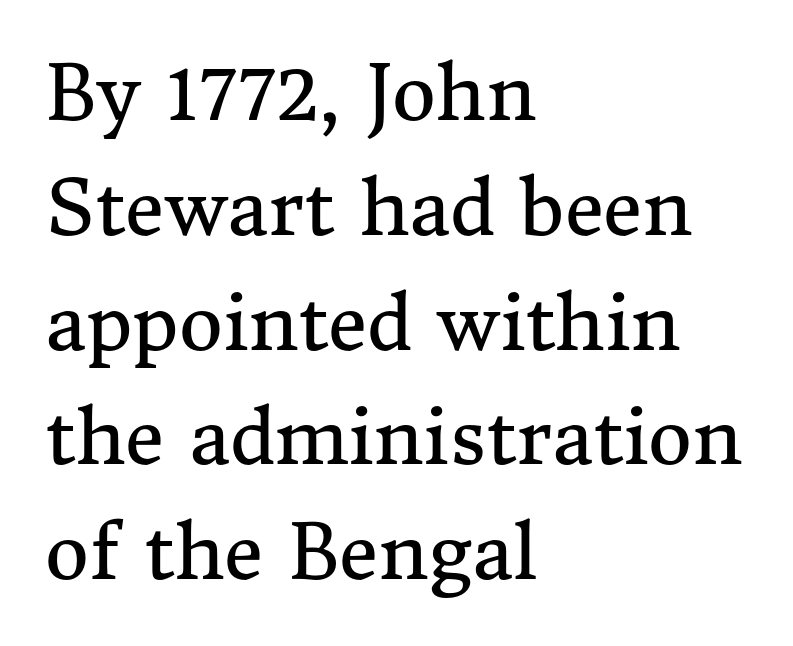
Stroke terminals: seriffed. Honestly, there is no underline to notice here at all. Characters follow at the spacing the type designer built in. Notice how the stems are strictly vertical — no italics here.
